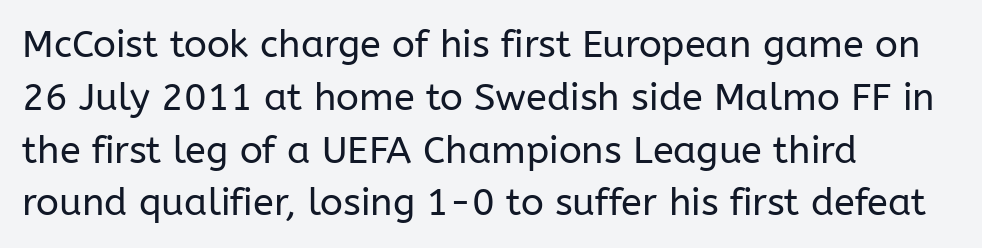
Q: Is the text bold? A: No.
Q: Is the text italic (slanted)? A: No, it is upright.
Q: Is the typeface a serif or a sans-serif typeface? A: Sans-serif.
Q: Is the text underlined? A: No.
Q: How is the paragraph aligned? A: Left-aligned.
Q: Is the spacing between letters normal or unusually wide? A: Normal.
Q: Is the spacing between lines tight, normal or loose? A: Normal.
Q: Width (condensed, normal, or wide)? A: Normal.
Q: Stroke contrast? A: Low.
Q: x-height? A: Medium.
Q: Monospaced? A: No.
